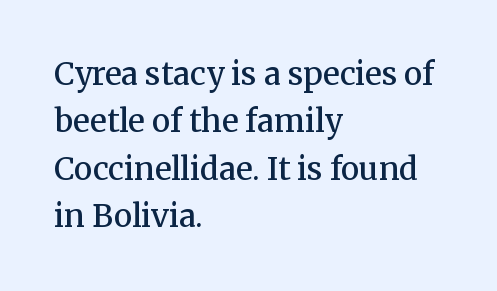
The image shows 31 px semibold serif type, upright; set left-aligned, normal line spacing (1.53x), normal letter spacing, not underlined; medium stroke contrast and a medium x-height.
